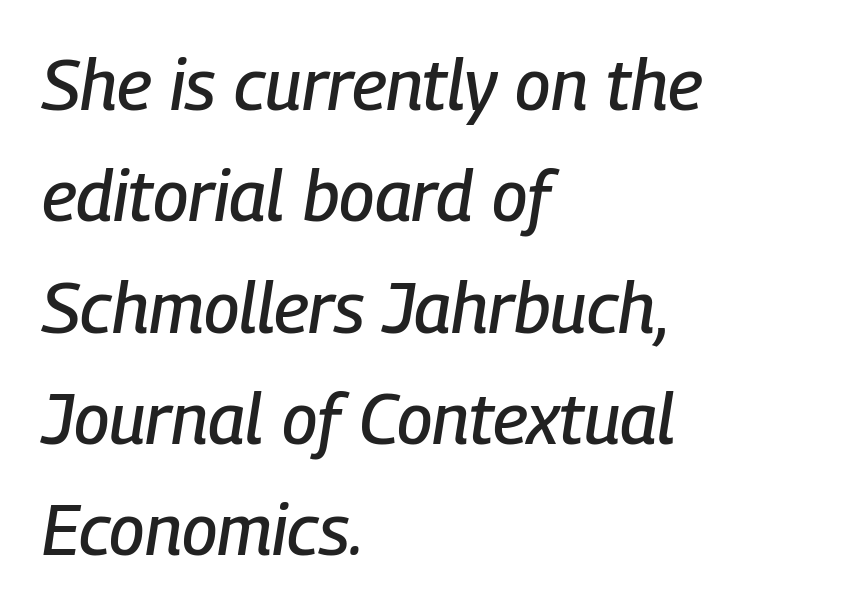
Honestly, there is no underline to notice here at all. Is the letter spacing exaggerated? No — it looks like the ordinary default. Style check: oblique. Think of a printed novel: that variable character pitch is what you see here. The lines are quadded left. Line spacing here is normal.
